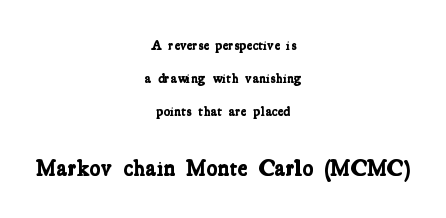
{"bold": "yes", "underline": "no", "align": "center", "line_spacing": "loose", "line_spacing_ratio": 2.34, "letter_spacing": "normal", "letter_spacing_em": 0.0, "larger_block": "second", "size_ratio": 1.64, "glyph_px": 23}
